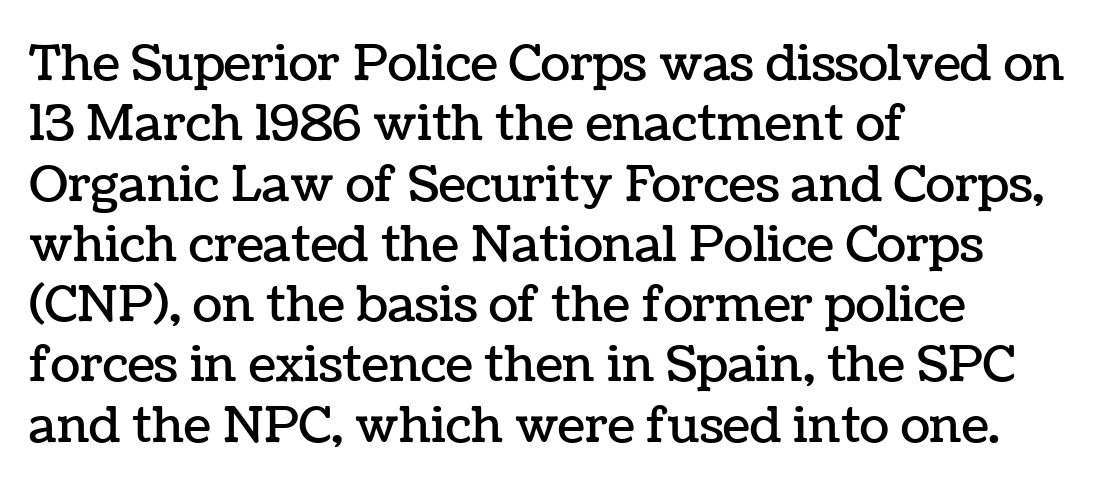
Q: Is the text italic (slanted)? A: No, it is upright.
Q: Is the text underlined? A: No.
Q: How is the paragraph aligned? A: Left-aligned.
Q: Is the spacing between letters normal or unusually wide? A: Normal.
Q: Width (condensed, normal, or wide)? A: Normal.
Q: Stroke contrast? A: Low.
Q: x-height? A: Medium.
Q: Monospaced? A: No.
